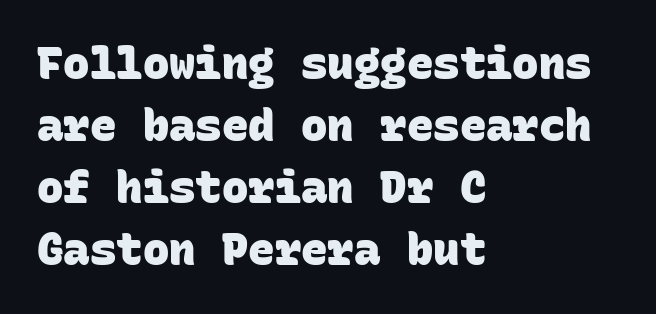
The designer went with a sans here, leaving each stem footless. Stroke thickness is high; the sample reads as a true bold. You could count columns in this text — the font is strictly monospaced. The face used here is rendered with its standard letterfit. The zone under the glyphs is completely vacant.
